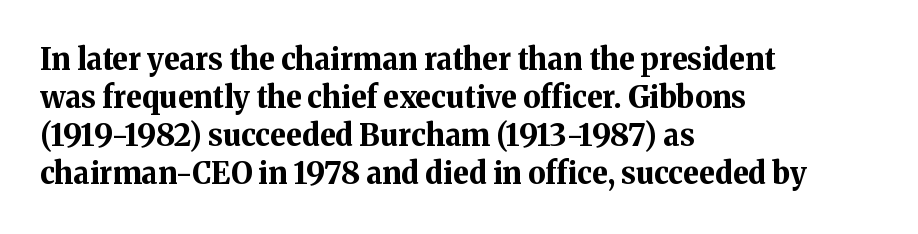
Q: Is the text bold? A: Yes.
Q: Is the text italic (slanted)? A: No, it is upright.
Q: Is the typeface a serif or a sans-serif typeface? A: Serif.
Q: Is the text underlined? A: No.
Q: How is the paragraph aligned? A: Left-aligned.
Q: Is the spacing between letters normal or unusually wide? A: Normal.
Q: Is the spacing between lines tight, normal or loose? A: Normal.
Q: Width (condensed, normal, or wide)? A: Normal.
Q: Stroke contrast? A: Medium.
Q: x-height? A: Medium.
Q: Monospaced? A: No.
